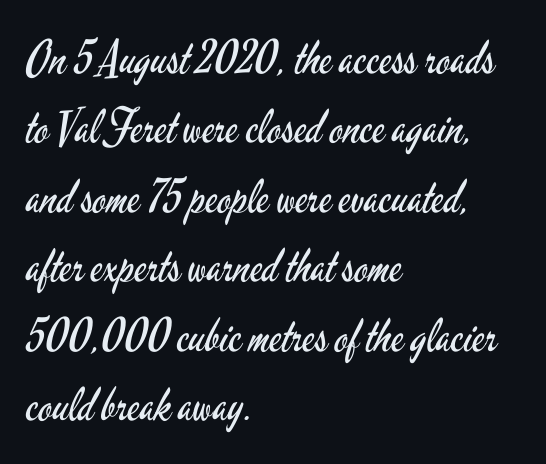
The image shows 46 px regular-weight, condensed sans-serif type; set left-aligned, normal line spacing (1.51x), normal letter spacing, not underlined; low stroke contrast and a small x-height.
